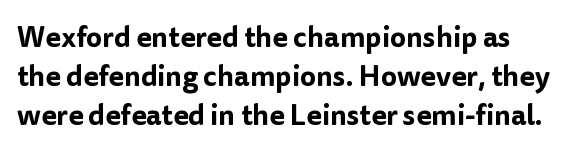
The image shows 28 px sans-serif type, upright; set normal line spacing (1.4x), normal letter spacing, not underlined; low stroke contrast and a medium x-height.
